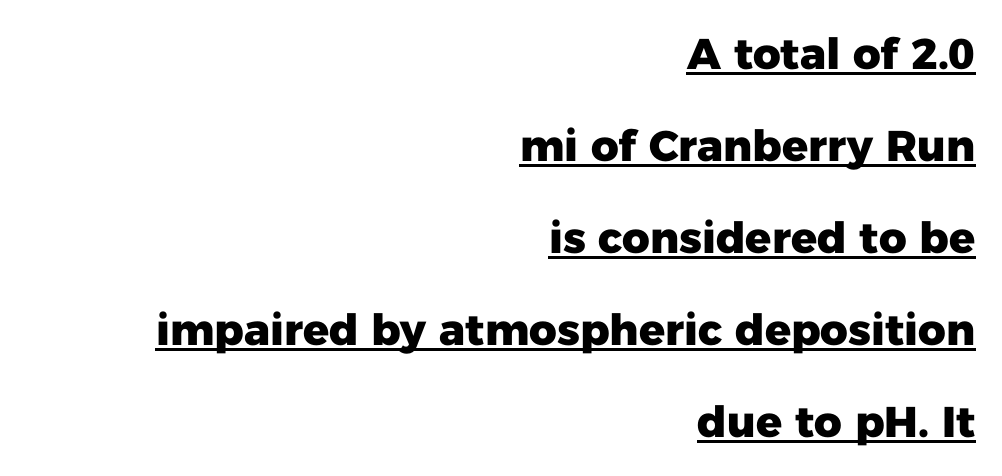
Character widths vary here, with narrow letters taking less room than wide ones. What weight is shown? A full bold with thick strokes. Looks like someone drew a line under every word here. Baseline-to-baseline distance is far greater than the letter height.
